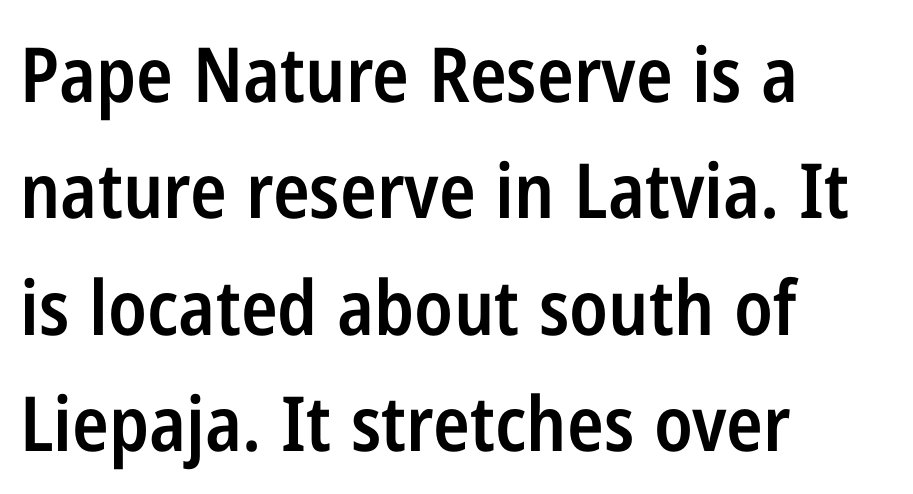
Serifs: no, the terminals of the letterforms are clean. Compared with a centered layout, this one pins lines to the left instead. Think of a printed novel: that variable character pitch is what you see here. Unlike italic type, these characters show no tilt at all.
